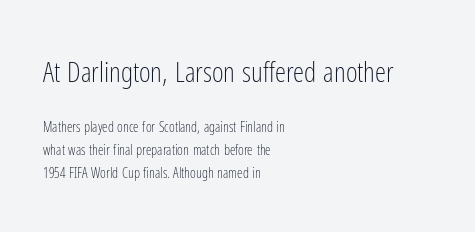
The image shows 28 px light, condensed sans-serif type, upright; set left-aligned, normal line spacing (1.65x), normal letter spacing, not underlined; the first (top) block is 2.0x larger; low stroke contrast and a medium x-height.
